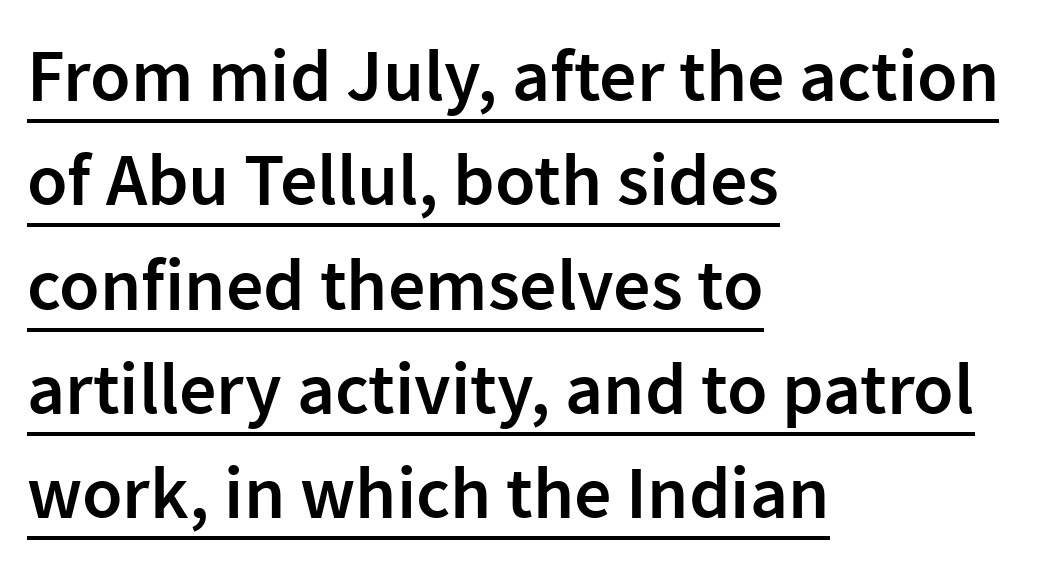
The glyphs are accompanied by a horizontal stroke just below them. This is the regular roman posture of the typeface. This is moderately heavy type, rendered in semibold. Serifs: no, the terminals of the letterforms are clean. A typesetter would call this proportional, since set widths differ per character. Notice how the passage keeps a crisp vertical edge on the left only.
